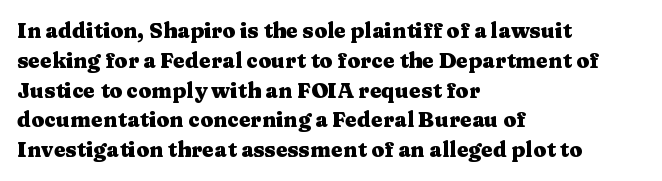
Q: Is the text bold? A: Yes.
Q: Is the text italic (slanted)? A: No, it is upright.
Q: Is the text underlined? A: No.
Q: How is the paragraph aligned? A: Left-aligned.
Q: Is the spacing between letters normal or unusually wide? A: Normal.
Q: Is the spacing between lines tight, normal or loose? A: Normal.
